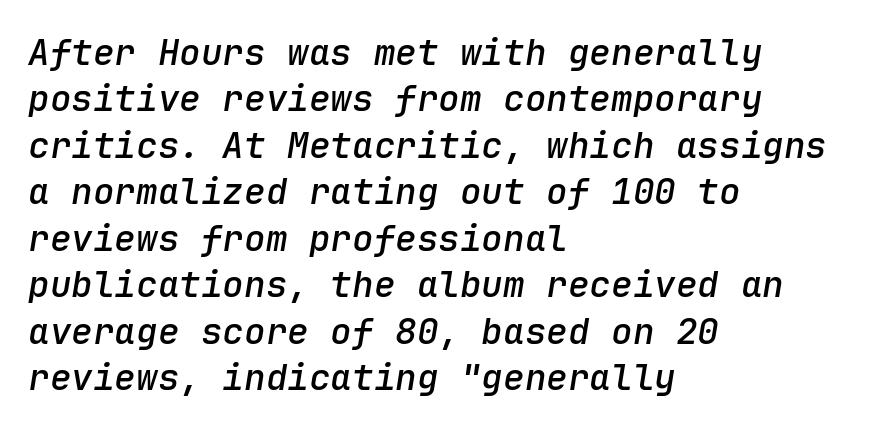
{"italic": "yes", "lean": "right", "slant_degrees": 9, "bold": "semi", "weight": "semibold", "width": "normal", "stroke_contrast": "low", "x_height": "medium", "monospaced": "yes", "underline": "no", "align": "left", "line_spacing": "normal", "line_spacing_ratio": 1.29, "letter_spacing": "normal", "letter_spacing_em": 0.0, "glyph_px": 36}
